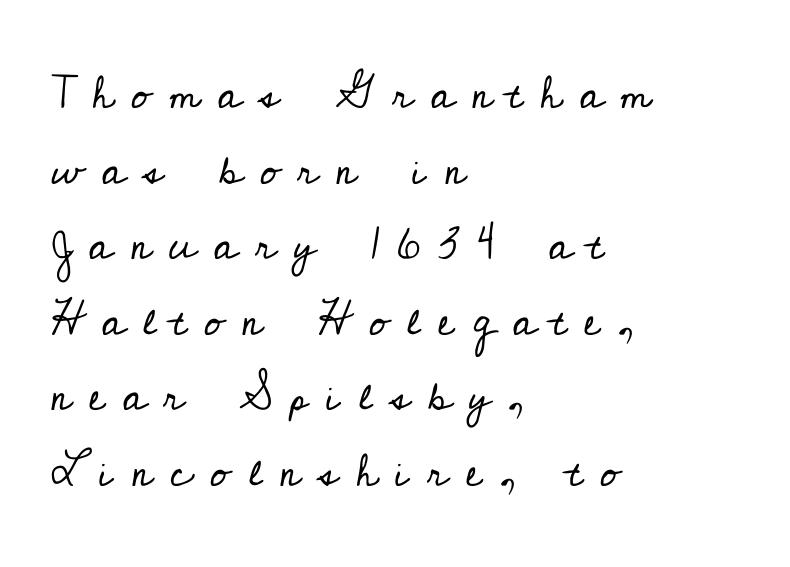
The image shows 45 px regular-weight serif type; set left-aligned, normal line spacing (1.68x), unusually wide letter spacing (+0.39 em), not underlined; low stroke contrast and a small x-height.
